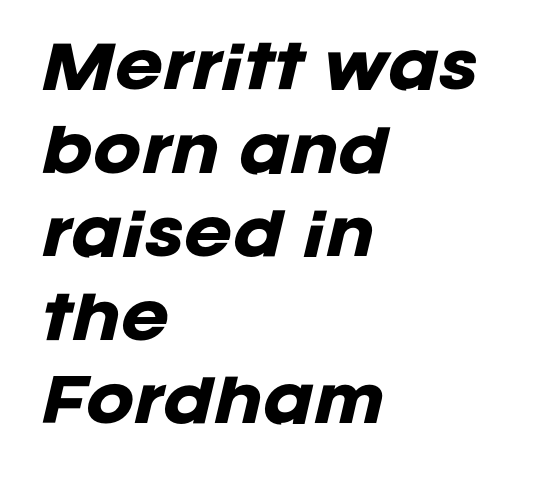
{"italic": "yes", "lean": "right", "slant_degrees": 12, "bold": "yes", "weight": "heavy", "width": "normal", "stroke_contrast": "low", "x_height": "large", "monospaced": "no", "underline": "no", "align": "left", "line_spacing": "normal", "line_spacing_ratio": 1.44, "letter_spacing": "normal", "letter_spacing_em": 0.0, "glyph_px": 58}
